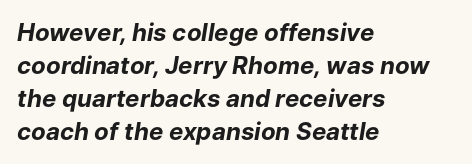
{"italic": "yes", "lean": "right", "slant_degrees": 9, "bold": "yes", "underline": "no", "align": "left", "line_spacing": "normal", "line_spacing_ratio": 1.38, "letter_spacing": "normal", "letter_spacing_em": 0.0, "glyph_px": 24}
